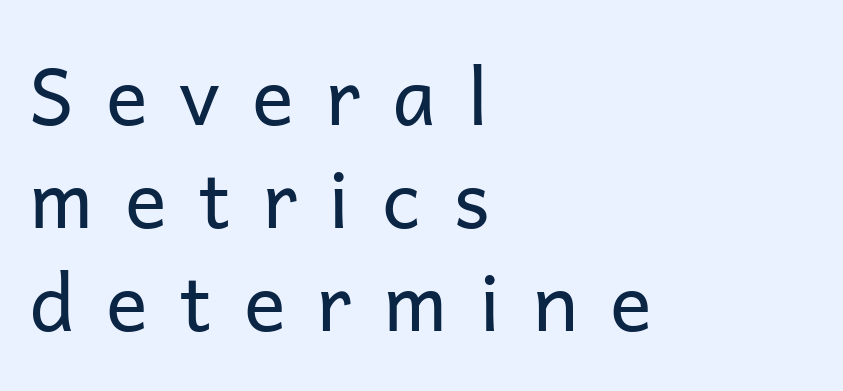
{"serif": "no", "italic": "no", "bold": "no", "weight": "regular", "width": "normal", "stroke_contrast": "low", "x_height": "medium", "monospaced": "no", "underline": "no", "align": "left", "line_spacing": "normal", "line_spacing_ratio": 1.32, "letter_spacing": "wide", "letter_spacing_em": 0.41, "glyph_px": 78}
